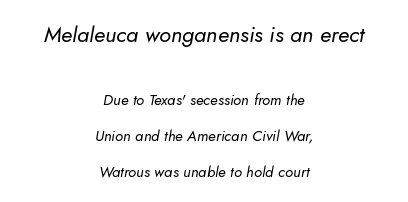
{"italic": "yes", "lean": "right", "slant_degrees": 5, "bold": "no", "underline": "no", "align": "center", "line_spacing": "loose", "line_spacing_ratio": 2.4, "letter_spacing": "normal", "letter_spacing_em": 0.0, "larger_block": "first", "size_ratio": 1.47, "glyph_px": 22}
